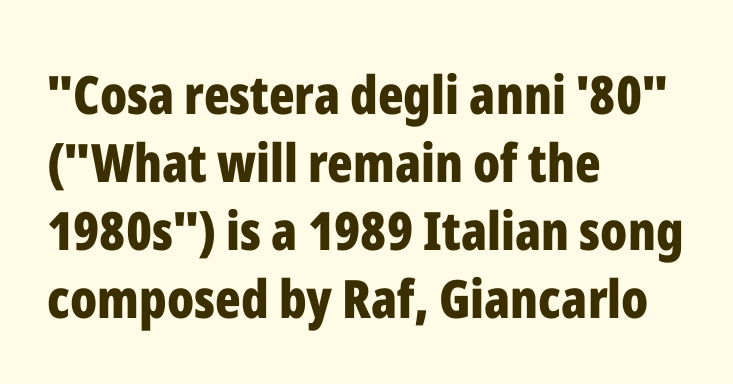
All the whitespace from short lines collects on the right. It's the straight-up-and-down kind of type. Is the type bold? Yes — the strokes are clearly thick and heavy. Note: no serifs on the glyphs. Vertical spacing — default. Each letter keeps its own natural width here, so spacing adapts to shape.
